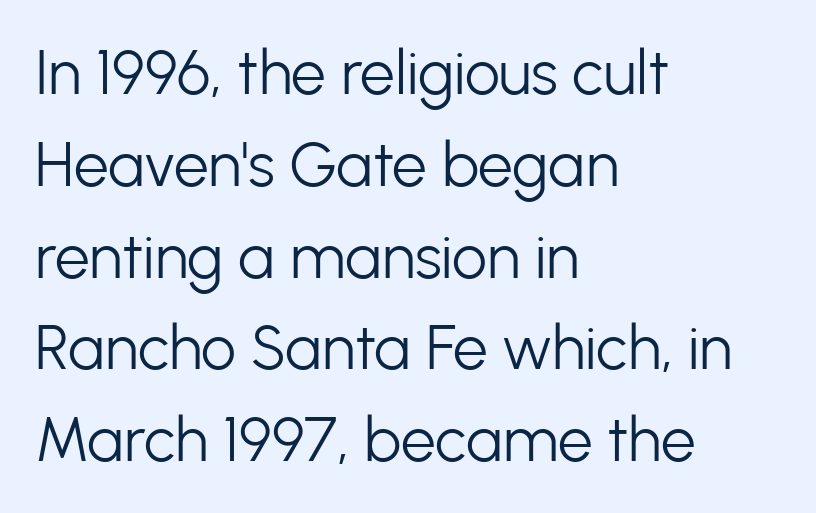
The letters advance in unequal steps, a hallmark of proportional type. This sample uses plain, unmodified letter spacing. Bare-footed words on every line. The text block is weighted toward the left margin, trailing off unevenly rightward. Nothing sits at the stroke ends, so this counts as sans-serif. This reads as an unemphasized weight, regular at the heaviest.
